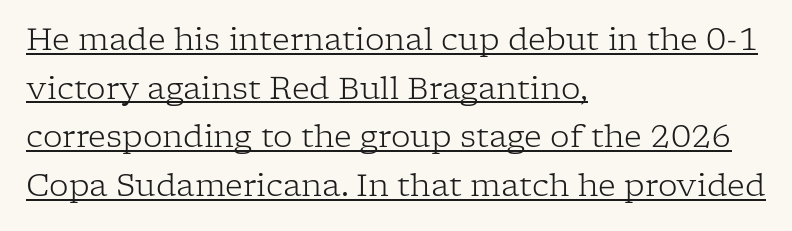
{"serif": "yes", "italic": "no", "bold": "no", "weight": "light", "width": "normal", "stroke_contrast": "low", "x_height": "medium", "monospaced": "no", "underline": "yes", "align": "left", "line_spacing": "normal", "line_spacing_ratio": 1.57, "letter_spacing": "normal", "letter_spacing_em": 0.0, "glyph_px": 31}
